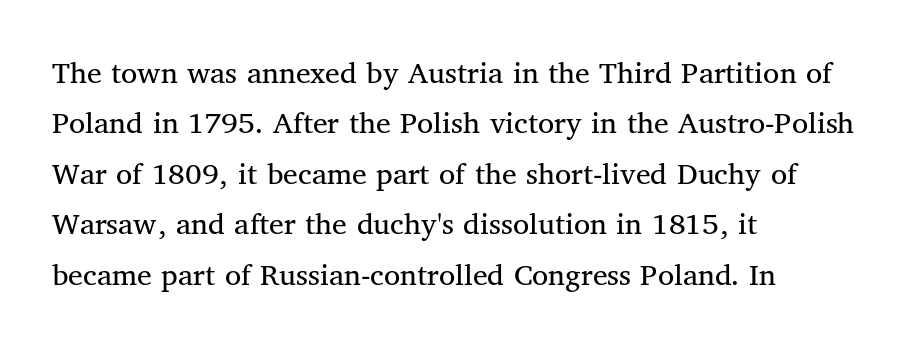
The image shows 33 px regular-weight serif type, upright; set left-aligned, normal line spacing (1.53x), normal letter spacing, not underlined; medium stroke contrast and a medium x-height.
